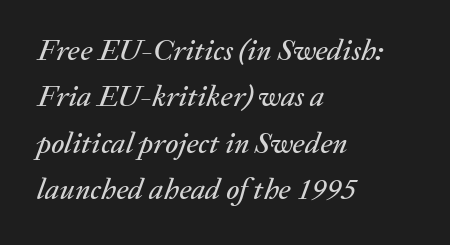
Q: Is the text italic (slanted)? A: Yes, it leans right by about 20 degrees.
Q: Is the text underlined? A: No.
Q: How is the paragraph aligned? A: Left-aligned.
Q: Is the spacing between letters normal or unusually wide? A: Normal.
Q: Is the spacing between lines tight, normal or loose? A: Normal.
Q: Width (condensed, normal, or wide)? A: Normal.
Q: Stroke contrast? A: Medium.
Q: x-height? A: Medium.
Q: Monospaced? A: No.
